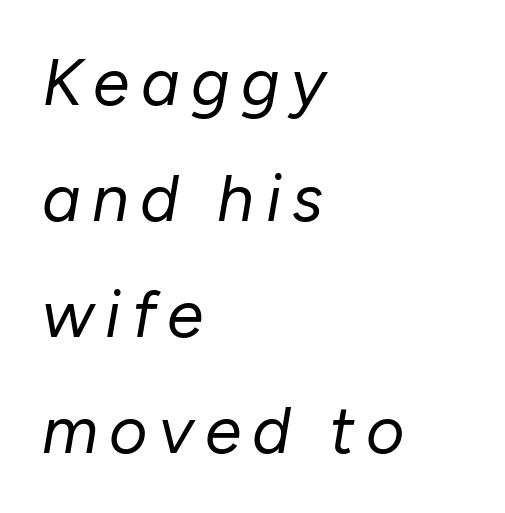
{"italic": "yes", "lean": "right", "slant_degrees": 10, "bold": "no", "weight": "regular", "width": "normal", "stroke_contrast": "low", "x_height": "medium", "monospaced": "no", "underline": "no", "align": "left", "line_spacing_ratio": 1.76, "glyph_px": 66}
